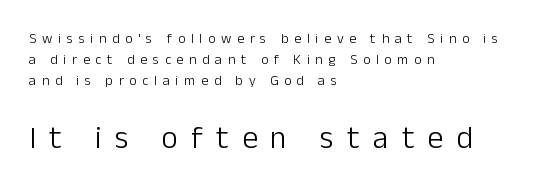
Size hierarchy here favors the trailing block over the leading one. Anything drawn beneath the words? Only blank space. Glyph-to-glyph distance is far greater than everyday printed text. Each letter keeps its own natural width here, so spacing adapts to shape.
